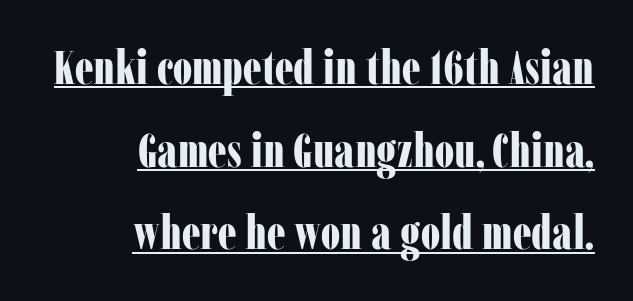
A baseline rule has been typeset under these characters. The paragraph shown leans on its right margin. Each word holds together tightly as a unit, with standard inter-letter gaps. Character widths vary here, with narrow letters taking less room than wide ones.
